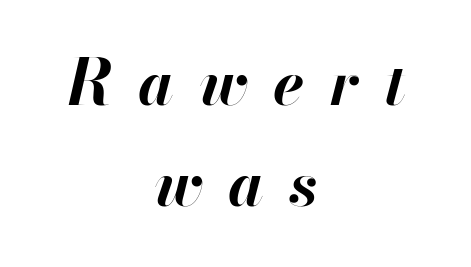
The letters advance in unequal steps, a hallmark of proportional type. Rows of type keep a routine distance in the vertical direction. On the weight axis this lands at bold, roughly 700. The tracking reads as deliberately expanded to a designer's eye. There's an unmistakable incline to the writing here. Beneath every word, the page is bare.
